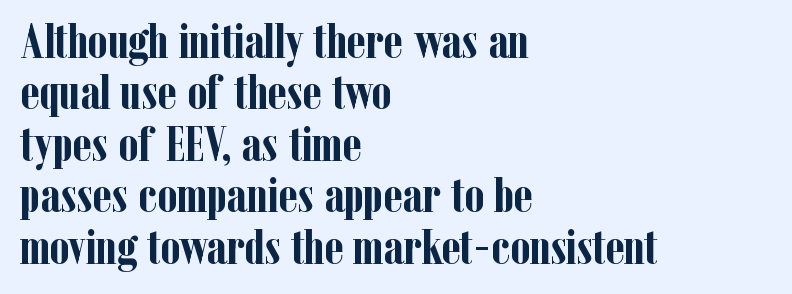
{"serif": "yes", "italic": "no", "bold": "yes", "weight": "semibold", "width": "condensed", "stroke_contrast": "low", "x_height": "medium", "monospaced": "no", "underline": "no", "align": "left", "line_spacing": "tight", "line_spacing_ratio": 1.03, "letter_spacing": "normal", "letter_spacing_em": 0.0, "glyph_px": 50}
